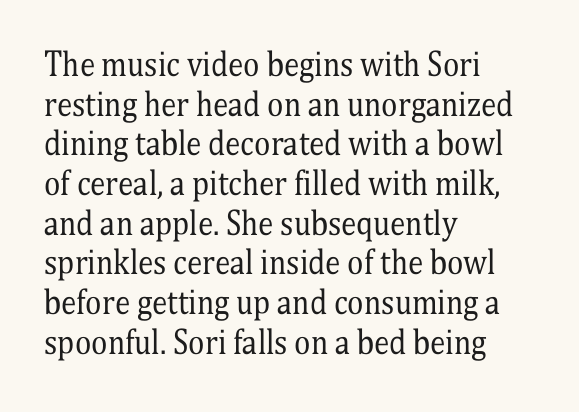
{"serif": "yes", "italic": "no", "bold": "no", "weight": "regular", "width": "condensed", "stroke_contrast": "medium", "x_height": "medium", "monospaced": "no", "underline": "no", "align": "left", "line_spacing": "normal", "line_spacing_ratio": 1.28, "letter_spacing": "normal", "letter_spacing_em": 0.0, "glyph_px": 31}
